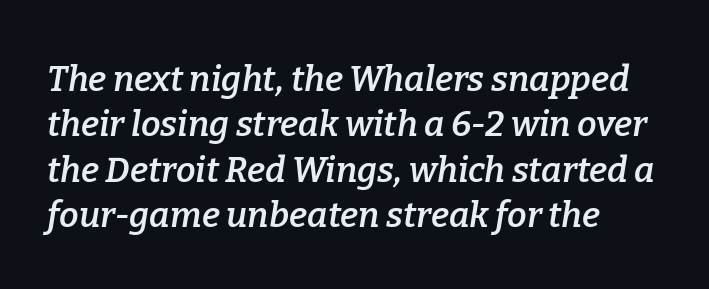
Is the type bold? Partly — it's a semibold, heavier than regular but not fully bold. Small tapered or slab feet sit at the stroke ends, so this counts as serif. Short and long lines alike share a common starting point at left. Characters follow at the spacing the type designer built in.
